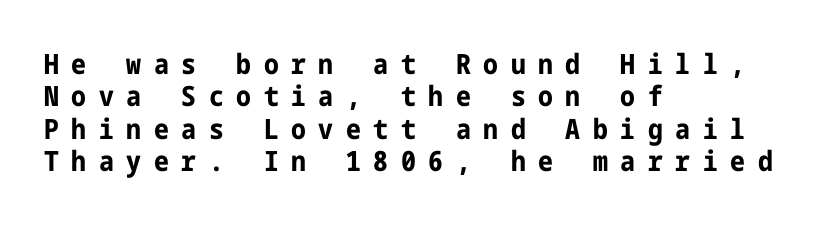
Nobody drew a line under any word here. The face used here is a sans, in the tradition of grotesques and geometrics. Italic? Not at all — the glyphs are vertical. This is heavy type, rendered in bold. One-word summary of the alignment: left. Tracking here is generous; glyphs stand well apart from one another.
